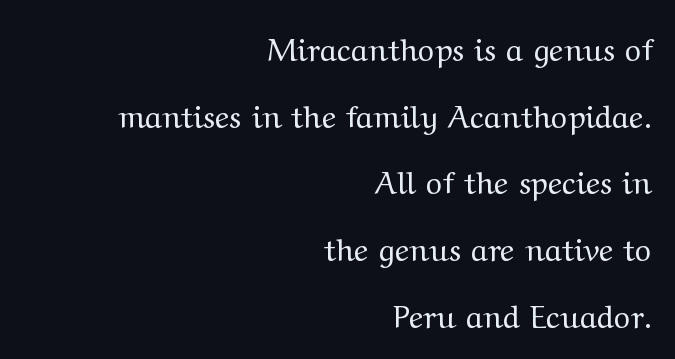
{"serif": "yes", "italic": "no", "bold": "no", "weight": "regular", "width": "wide", "stroke_contrast": "medium", "x_height": "medium", "monospaced": "no", "underline": "no", "align": "right", "line_spacing": "loose", "line_spacing_ratio": 2.15, "letter_spacing": "normal", "letter_spacing_em": 0.0, "glyph_px": 31}
